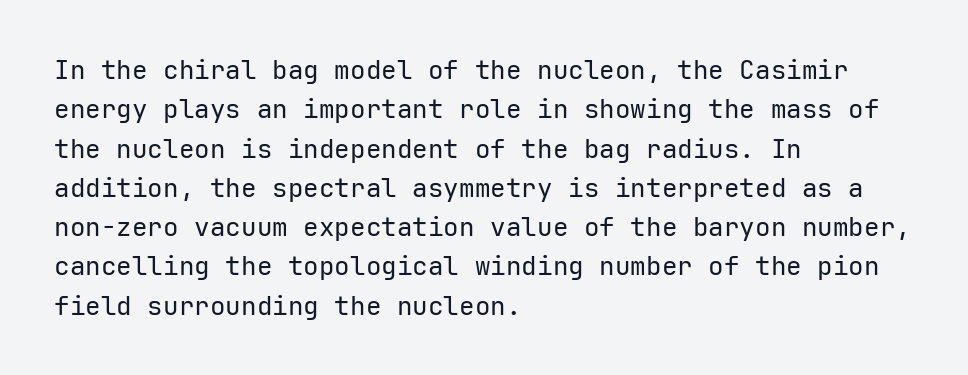
A typesetter would mark this as roman, not italic. Does the leading feel generous? No, just average. The typesetter chose a ragged-right arrangement here. The gaps between neighbouring characters are ordinary and unremarkable. Is this a heavy cut? Hardly; it is regular or lighter. The space directly below the letters is spotless.
